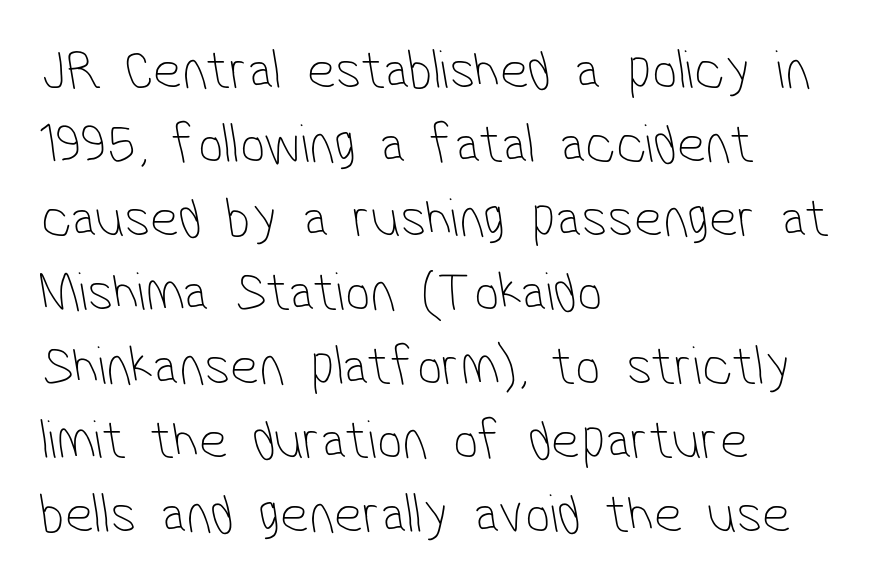
Q: Is the text bold? A: No.
Q: Is the typeface a serif or a sans-serif typeface? A: Sans-serif.
Q: Is the text underlined? A: No.
Q: How is the paragraph aligned? A: Left-aligned.
Q: Is the spacing between letters normal or unusually wide? A: Normal.
Q: Is the spacing between lines tight, normal or loose? A: Normal.
Q: Width (condensed, normal, or wide)? A: Condensed.
Q: Stroke contrast? A: Low.
Q: x-height? A: Medium.
Q: Monospaced? A: No.
